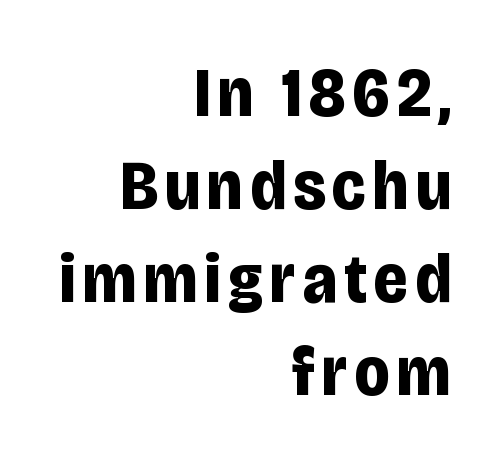
Vertical spacing — default. The setting favours the right margin, as signatures and pull-quotes sometimes do. Summary of weight: heavy, a full bold. The lettering holds an erect, upright posture throughout. The characters display no serif detailing; their extremities are plain. These lines are rendered in a variable-pitch font.
